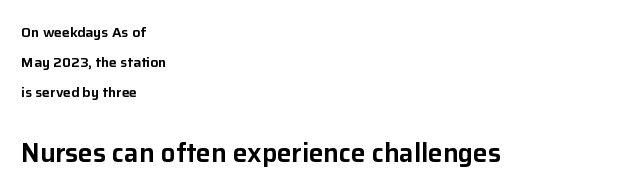
Q: Is the text italic (slanted)? A: No, it is upright.
Q: Is the text underlined? A: No.
Q: How is the paragraph aligned? A: Left-aligned.
Q: Is the spacing between letters normal or unusually wide? A: Normal.
Q: Is the spacing between lines tight, normal or loose? A: Loose.
Q: Which block of text is set in a larger size, the first (top) or the second (bottom)? A: The second (bottom) one.
